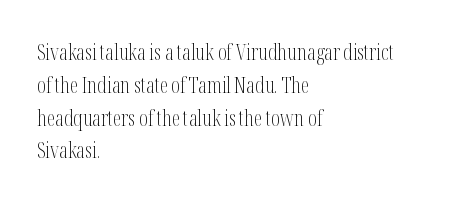
Upright lettering throughout. The rows are spaced the way most documents space them. These lines stack with their left ends in a neat column. The space beneath each line is pristine and unruled. This sample uses plain, unmodified letter spacing. Stem width sits at or under what a default text font uses.
